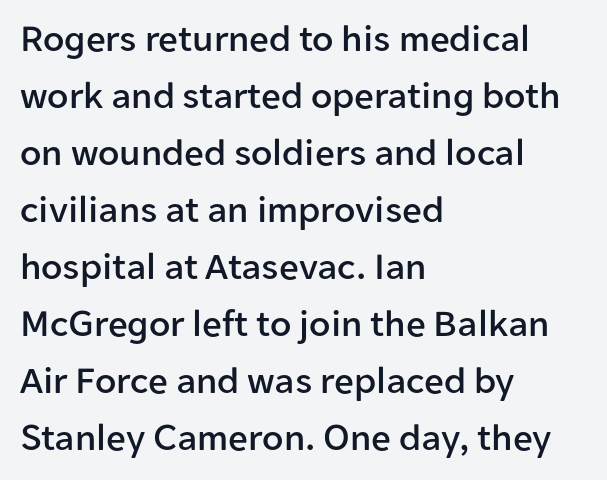
Q: Is the text italic (slanted)? A: No, it is upright.
Q: Is the typeface a serif or a sans-serif typeface? A: Sans-serif.
Q: Is the text underlined? A: No.
Q: How is the paragraph aligned? A: Left-aligned.
Q: Is the spacing between letters normal or unusually wide? A: Normal.
Q: Is the spacing between lines tight, normal or loose? A: Normal.
Q: Width (condensed, normal, or wide)? A: Normal.
Q: Stroke contrast? A: Low.
Q: x-height? A: Medium.
Q: Monospaced? A: No.
